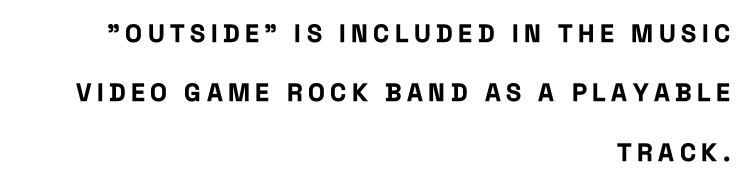
{"italic": "no", "bold": "yes", "underline": "no", "align": "right", "line_spacing": "loose", "line_spacing_ratio": 2.38, "letter_spacing": "wide", "letter_spacing_em": 0.22, "glyph_px": 25}
